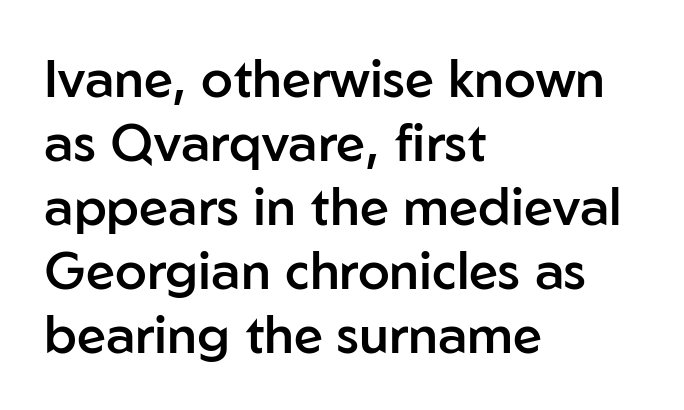
Q: Is the text bold? A: Semi-bold.
Q: Is the text italic (slanted)? A: No, it is upright.
Q: Is the typeface a serif or a sans-serif typeface? A: Sans-serif.
Q: Is the text underlined? A: No.
Q: How is the paragraph aligned? A: Left-aligned.
Q: Is the spacing between letters normal or unusually wide? A: Normal.
Q: Width (condensed, normal, or wide)? A: Normal.
Q: Stroke contrast? A: Low.
Q: x-height? A: Medium.
Q: Monospaced? A: No.
